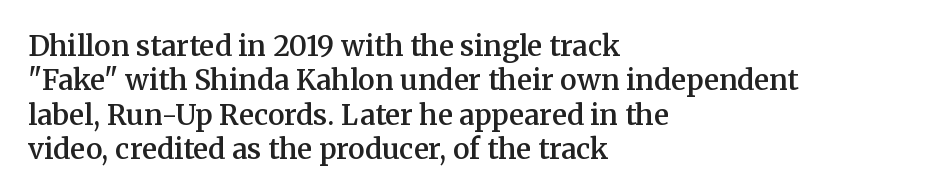
This is the in-between weight designers call semibold or demi. Posture: upright roman. The rendering uses natural spacing where letterforms have individual widths. In terms of letterspacing, this is plain default setting.
